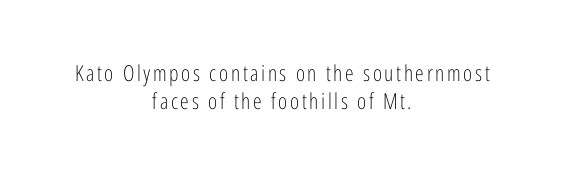
{"italic": "no", "bold": "no", "underline": "no", "align": "center", "line_spacing": "normal", "line_spacing_ratio": 1.27, "glyph_px": 22}
